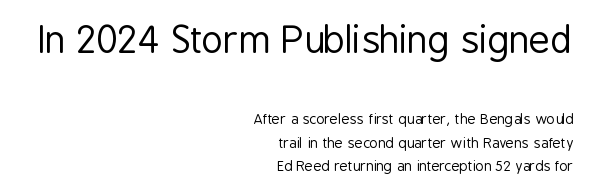
{"serif": "no", "italic": "no", "bold": "no", "weight": "regular", "width": "condensed", "stroke_contrast": "low", "x_height": "medium", "monospaced": "no", "underline": "no", "align": "right", "line_spacing": "normal", "line_spacing_ratio": 1.69, "letter_spacing": "normal", "letter_spacing_em": 0.0, "larger_block": "first", "size_ratio": 2.64, "glyph_px": 37}
